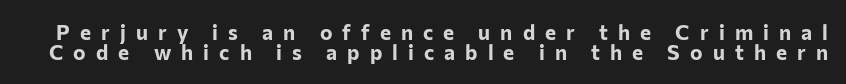
Short note: letters widely spaced. Each new line begins almost immediately beneath the previous one. In terms of posture, this sample is upright. The gap between lines stays unmarked.
